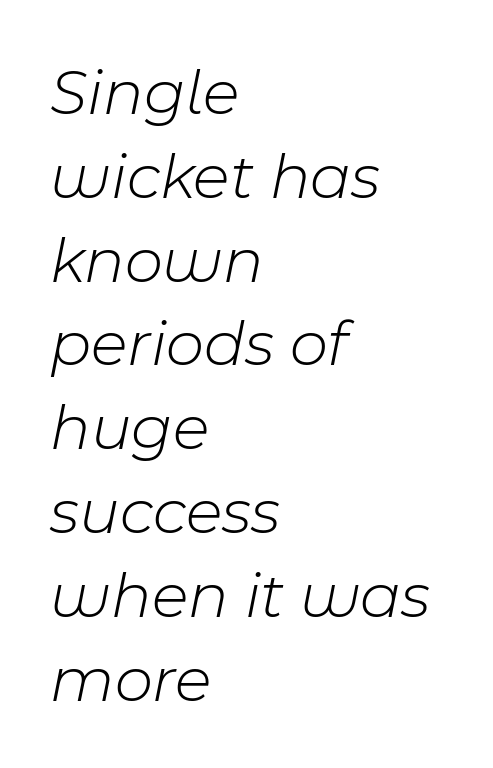
Q: Is the text bold? A: No.
Q: Is the text italic (slanted)? A: Yes, it leans right by about 11 degrees.
Q: Is the text underlined? A: No.
Q: How is the paragraph aligned? A: Left-aligned.
Q: Is the spacing between letters normal or unusually wide? A: Normal.
Q: Is the spacing between lines tight, normal or loose? A: Normal.
Q: Width (condensed, normal, or wide)? A: Normal.
Q: Stroke contrast? A: Low.
Q: x-height? A: Medium.
Q: Monospaced? A: No.
